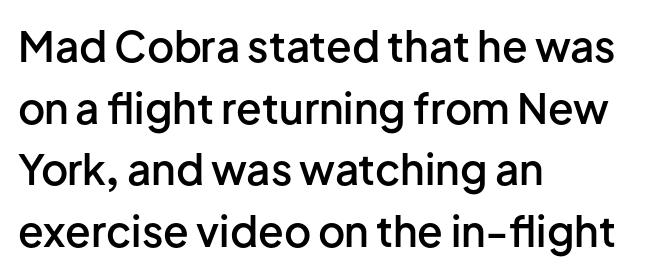
The font family rendered here belongs to the sans-serif group. The face used here is proportionally spaced, like ordinary book or web type. The letters are semibold — heavier than regular but short of a full bold. Caption: standard tracking, unaltered. Teacher's note: observe the even left margin — that is flush-left alignment. Italic: no, the glyphs are upright roman.
